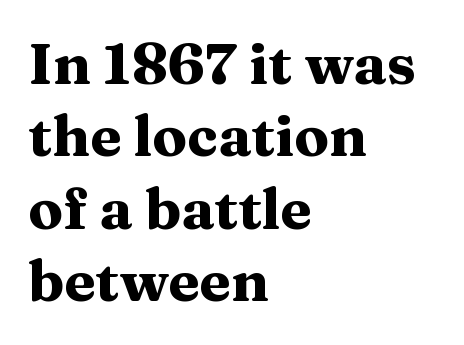
{"serif": "yes", "italic": "no", "bold": "yes", "weight": "heavy", "width": "wide", "stroke_contrast": "medium", "x_height": "medium", "monospaced": "no", "underline": "no", "align": "left", "line_spacing": "normal", "line_spacing_ratio": 1.27, "letter_spacing": "normal", "letter_spacing_em": 0.0, "glyph_px": 57}
